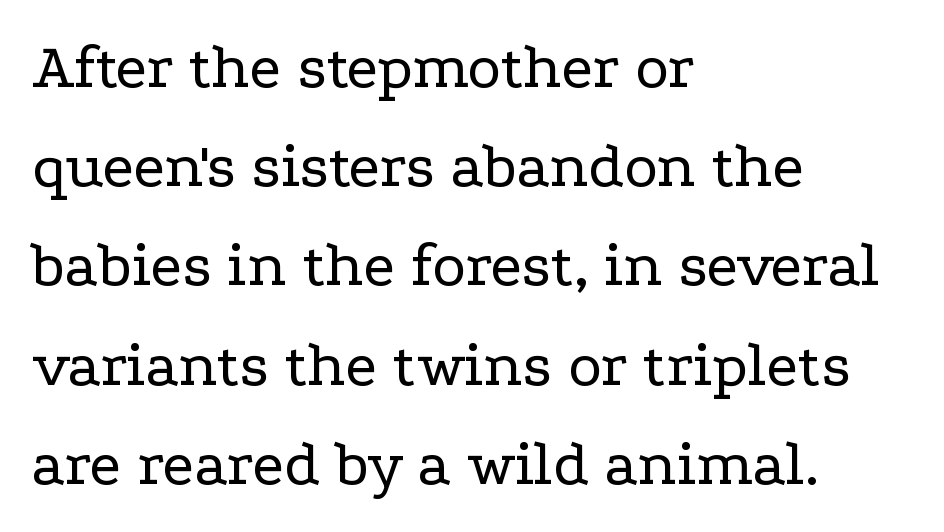
The image shows 64 px regular-weight, wide serif type, upright; set left-aligned, normal line spacing (1.55x), normal letter spacing, not underlined; low stroke contrast and a medium x-height.
